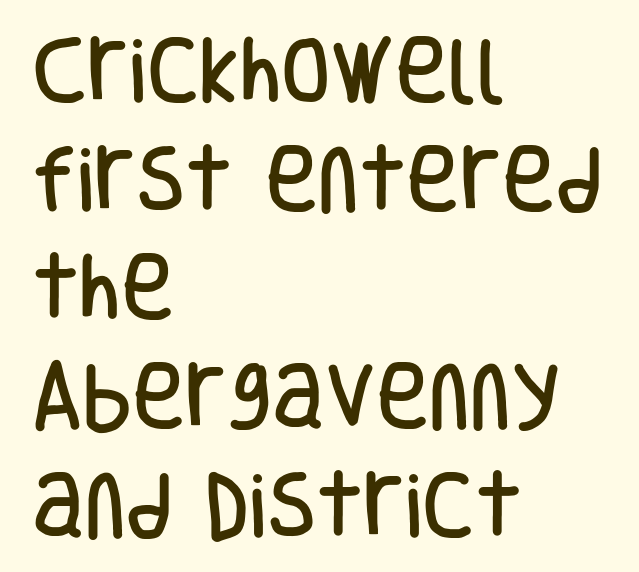
Lines of text with bare space underneath. The passage shown has conventional tracking throughout. Character widths vary here, with narrow letters taking less room than wide ones. A typesetter would label this face a sans. Quick note: not italic, upright.
